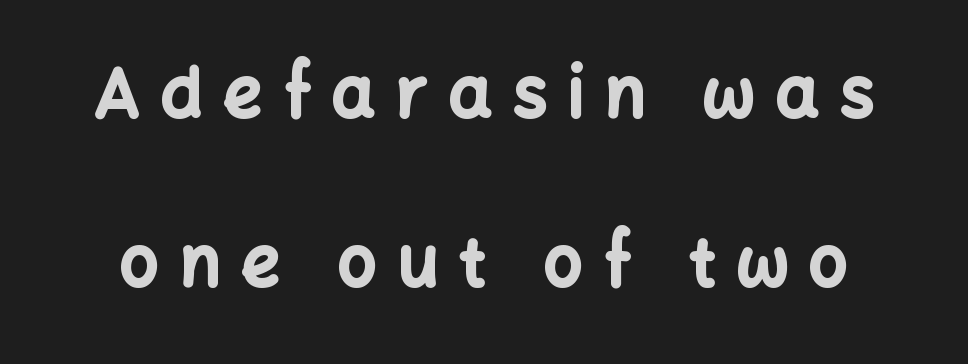
{"serif": "no", "italic": "no", "bold": "yes", "weight": "bold", "width": "normal", "stroke_contrast": "low", "x_height": "medium", "monospaced": "no", "underline": "no", "line_spacing": "loose", "line_spacing_ratio": 2.49, "letter_spacing": "wide", "letter_spacing_em": 0.31, "glyph_px": 68}
